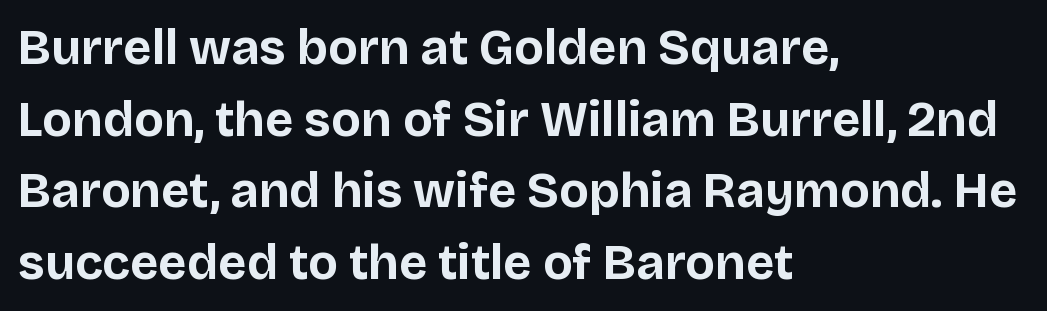
{"serif": "no", "italic": "no", "bold": "yes", "weight": "bold", "width": "normal", "stroke_contrast": "low", "x_height": "large", "monospaced": "no", "underline": "no", "align": "left", "line_spacing": "normal", "line_spacing_ratio": 1.46, "letter_spacing": "normal", "letter_spacing_em": 0.0, "glyph_px": 49}
